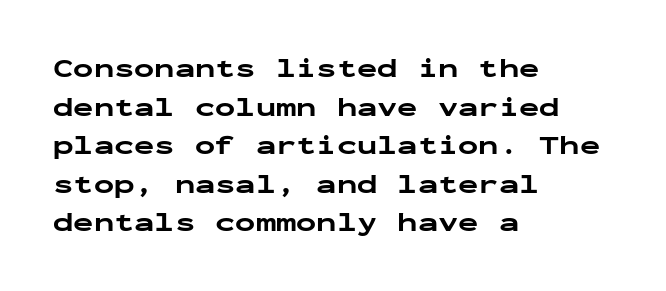
Q: Is the text bold? A: Yes.
Q: Is the text italic (slanted)? A: No, it is upright.
Q: Is the text underlined? A: No.
Q: How is the paragraph aligned? A: Left-aligned.
Q: Is the spacing between letters normal or unusually wide? A: Normal.
Q: Is the spacing between lines tight, normal or loose? A: Normal.
